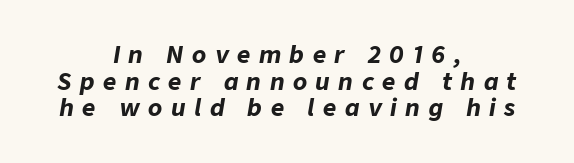
{"italic": "yes", "lean": "right", "slant_degrees": 9, "bold": "yes", "underline": "no", "align": "center", "line_spacing_ratio": 1.16, "letter_spacing": "wide", "letter_spacing_em": 0.37, "glyph_px": 23}
